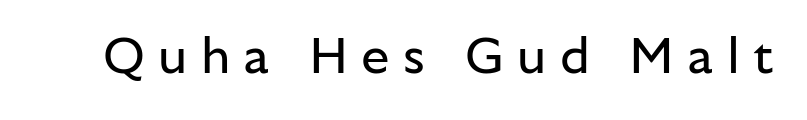
{"serif": "no", "italic": "no", "bold": "no", "weight": "regular", "width": "normal", "stroke_contrast": "low", "x_height": "medium", "monospaced": "no", "underline": "no", "letter_spacing": "wide", "letter_spacing_em": 0.26, "glyph_px": 51}
